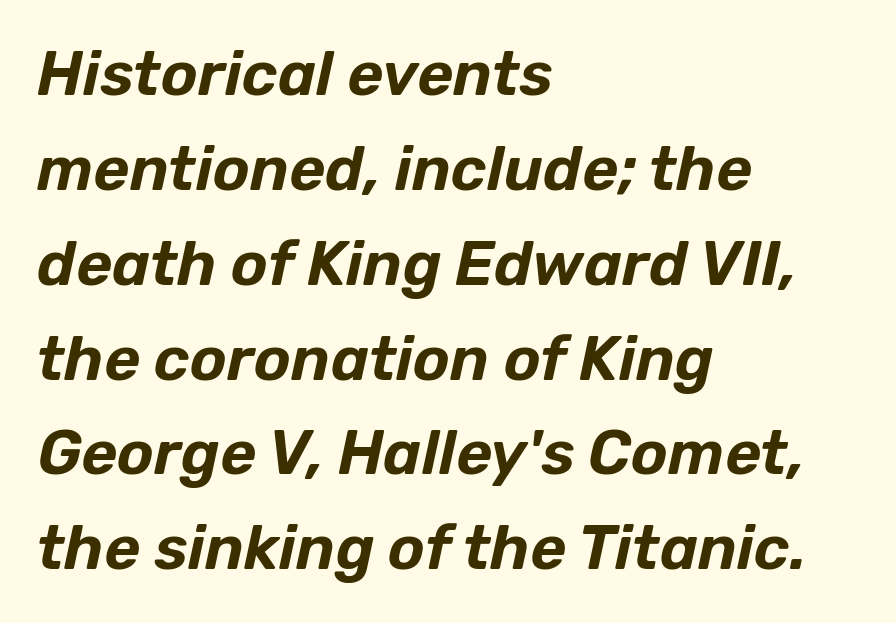
{"italic": "yes", "lean": "right", "slant_degrees": 12, "width": "normal", "stroke_contrast": "low", "x_height": "medium", "monospaced": "no", "underline": "no", "align": "left", "line_spacing": "normal", "line_spacing_ratio": 1.53, "letter_spacing": "normal", "letter_spacing_em": 0.0, "glyph_px": 62}
